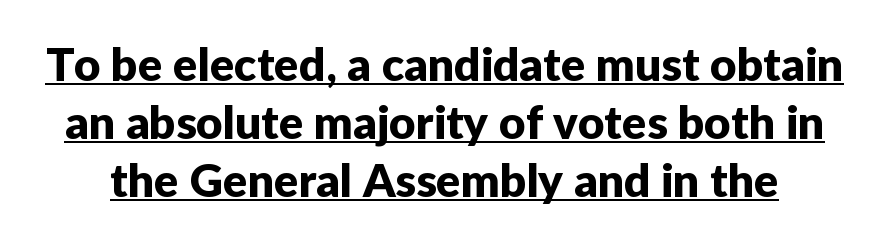
Students, note that the glyphs here touch the page at normal intervals. The rendering shows plain stroke endings on the letterforms — a sans-serif design. Posture: vertical. Think of a printed novel: that variable character pitch is what you see here. Glance below the letters and you will spot a drawn line. The space between consecutive lines is moderate.
